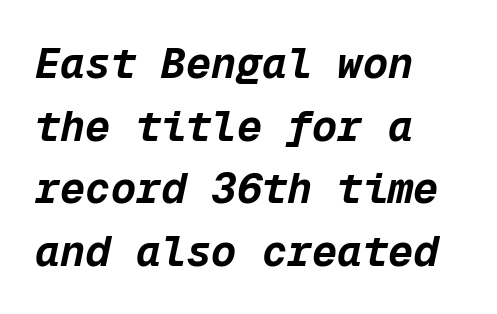
The rendering uses a bold face; every stroke is thick and dark. Decoration check: the copy has no underline. Does the leading feel generous? No, just average. Nothing unusual about the tracking: characters are spaced as the font intends. All the whitespace from short lines collects on the right.
